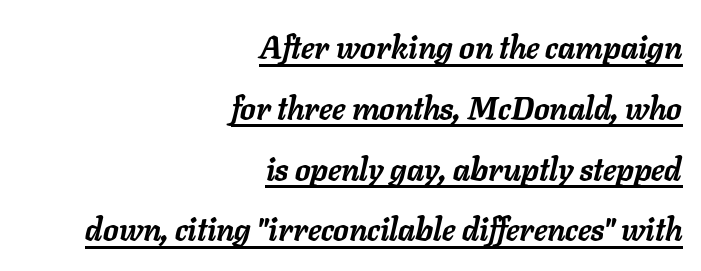
The image shows 31 px semibold type, italic (leaning right); set right-aligned, loose line spacing (1.96x), normal letter spacing, underlined; low stroke contrast and a medium x-height.
